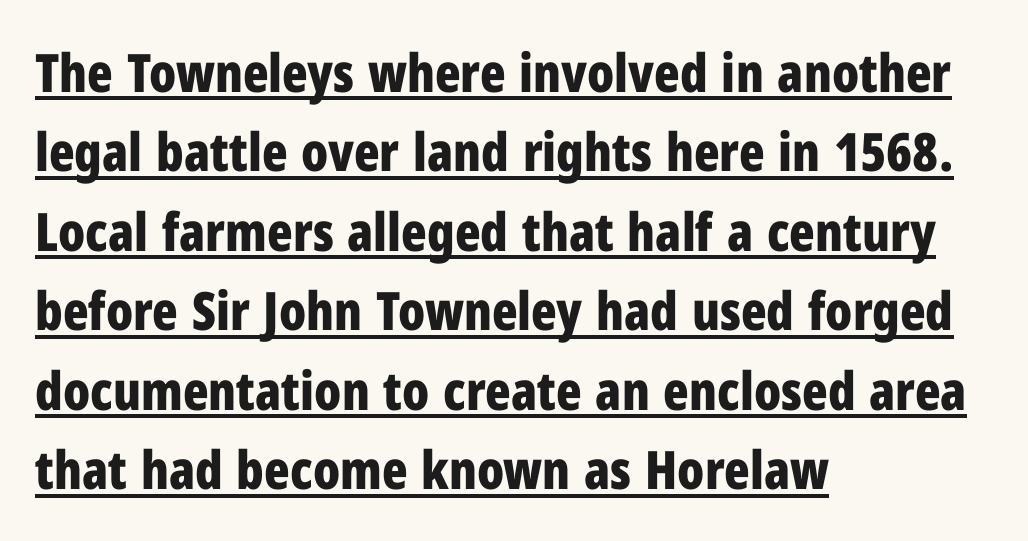
{"serif": "no", "italic": "no", "bold": "yes", "weight": "bold", "width": "condensed", "stroke_contrast": "low", "x_height": "medium", "monospaced": "no", "underline": "yes", "align": "left", "line_spacing": "normal", "line_spacing_ratio": 1.5, "letter_spacing": "normal", "letter_spacing_em": 0.0, "glyph_px": 53}
